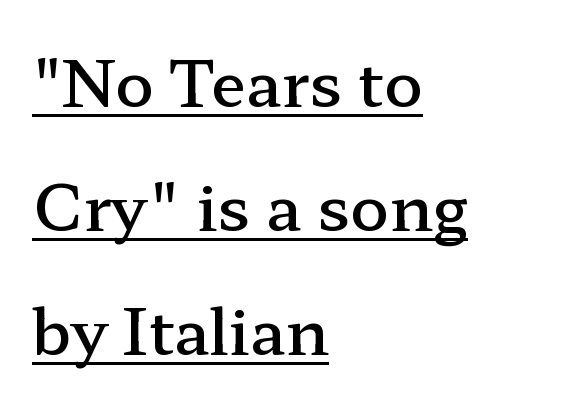
The image shows 64 px semibold, wide serif type, upright; set left-aligned, loose line spacing (1.94x), normal letter spacing, underlined; low stroke contrast and a medium x-height.
